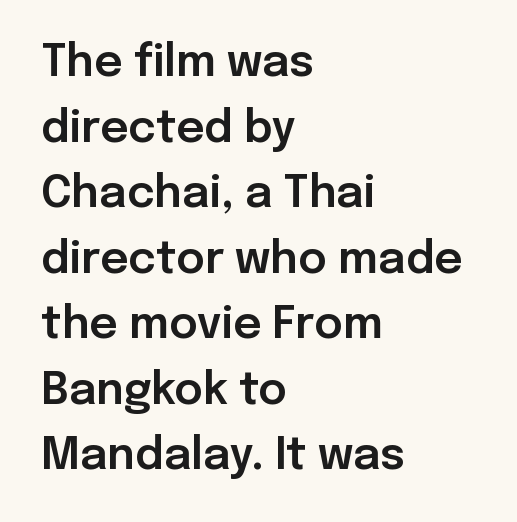
The image shows 44 px sans-serif type, upright; set left-aligned, normal line spacing (1.49x), normal letter spacing, not underlined; low stroke contrast and a medium x-height.
